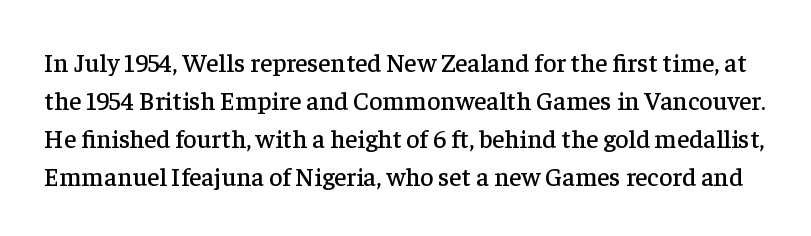
The gaps between neighbouring characters are ordinary and unremarkable. Just letters on the line, the space beneath them empty. Regular leading. Quick note: not italic, upright.
